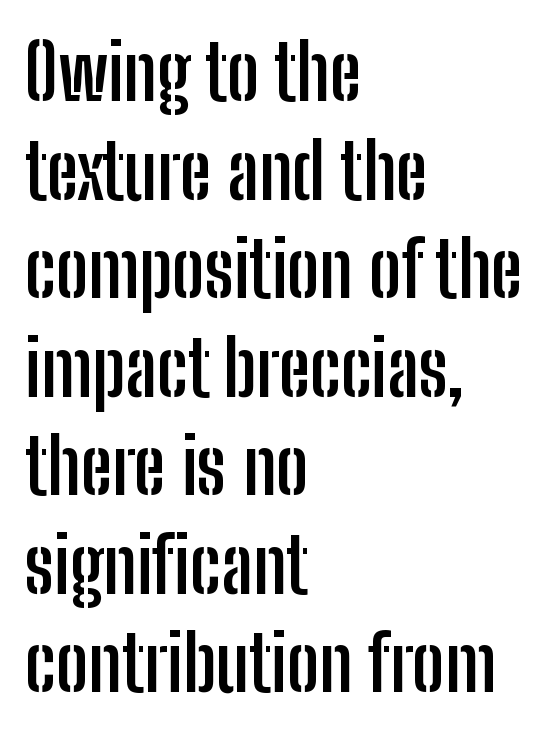
The passage shown stacks its lines at a standard gap. Typesetter's note: full bold, strokes at maximum text heaviness. Posture: upright roman. The letters carry no serifs — their stems end cleanly without finishing strokes.
